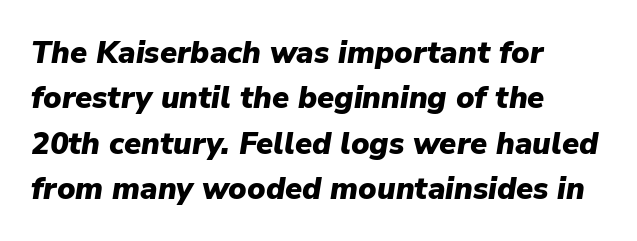
{"italic": "yes", "lean": "right", "slant_degrees": 9, "bold": "yes", "weight": "heavy", "width": "normal", "stroke_contrast": "low", "x_height": "medium", "monospaced": "no", "underline": "no", "align": "left", "line_spacing": "normal", "line_spacing_ratio": 1.46, "letter_spacing": "normal", "letter_spacing_em": 0.0, "glyph_px": 31}
